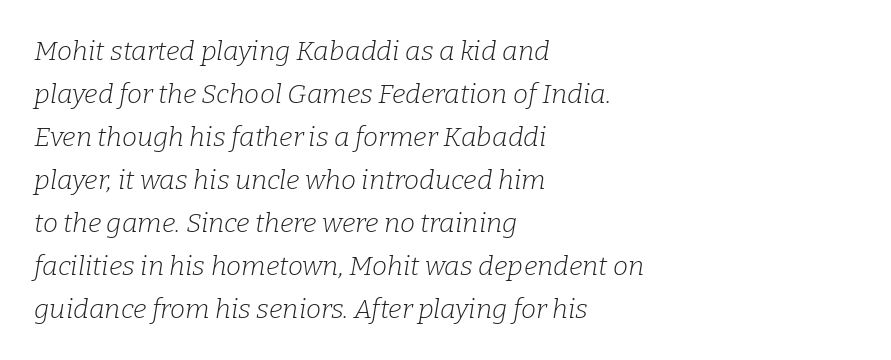
{"italic": "yes", "lean": "right", "slant_degrees": 9, "bold": "no", "underline": "no", "align": "left", "line_spacing": "normal", "line_spacing_ratio": 1.59, "letter_spacing": "normal", "letter_spacing_em": 0.0, "glyph_px": 27}
